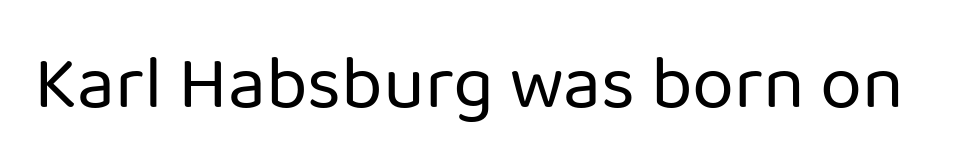
Here the designer chose a conventional face with non-uniform glyph widths. To sum up the face: it is a sans, with no serifs. A bare baseline throughout the passage. In terms of posture, this sample is upright. Compared with a typical body face, this is equally light or lighter still. The rendering keeps characters at their native spacing.
